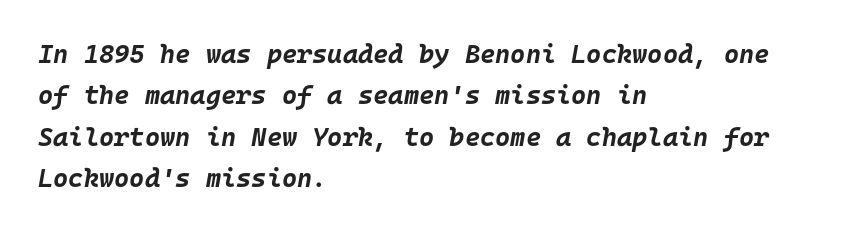
This is oblique type, the kind used for emphasis or titles. The rendering anchors every line to the left-hand side. Regarding leading, the lines here are spaced in the standard way. Inter-character spacing is left at the font's built-in metrics. Heavy, bold letterforms. Check under the words: just untouched page.
